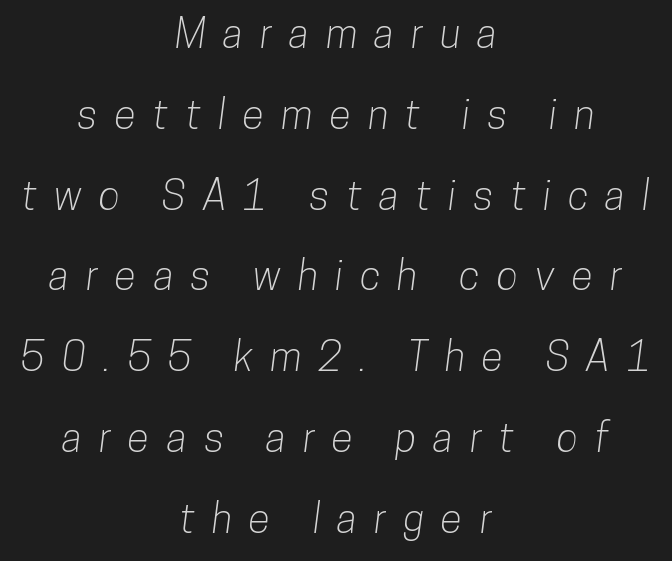
The image shows 40 px condensed sans-serif type; set centered, loose line spacing (2.02x), unusually wide letter spacing (+0.42 em), not underlined; low stroke contrast and a medium x-height.
